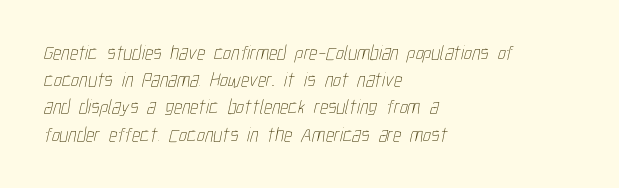
Q: Is the text bold? A: No.
Q: Is the text underlined? A: No.
Q: How is the paragraph aligned? A: Left-aligned.
Q: Is the spacing between letters normal or unusually wide? A: Normal.
Q: Is the spacing between lines tight, normal or loose? A: Normal.
